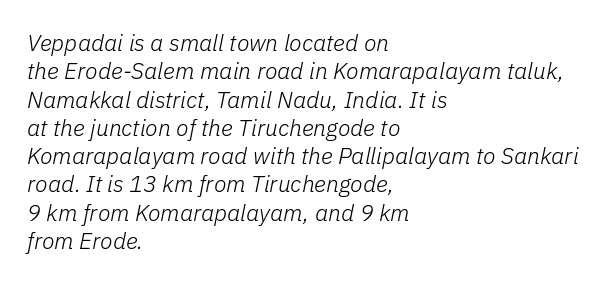
{"italic": "yes", "lean": "right", "slant_degrees": 11, "bold": "no", "underline": "no", "align": "left", "line_spacing_ratio": 1.23, "letter_spacing": "normal", "letter_spacing_em": 0.0, "glyph_px": 23}
